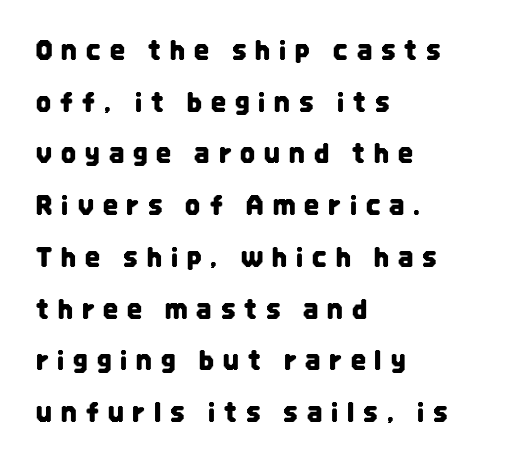
{"italic": "no", "underline": "no", "align": "left", "line_spacing": "loose", "line_spacing_ratio": 1.99, "letter_spacing": "wide", "letter_spacing_em": 0.35, "glyph_px": 26}
